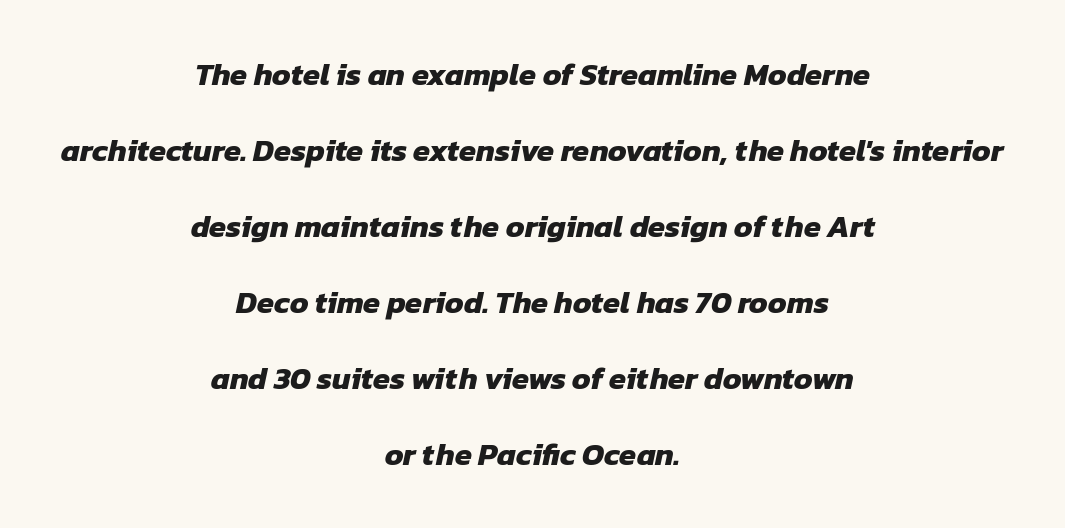
The rendering uses natural spacing where letterforms have individual widths. Nope, no serifs anywhere on these letters. The passage shown stacks its lines with a broad gap. As a designer I'd log this as weight 700, bold.
